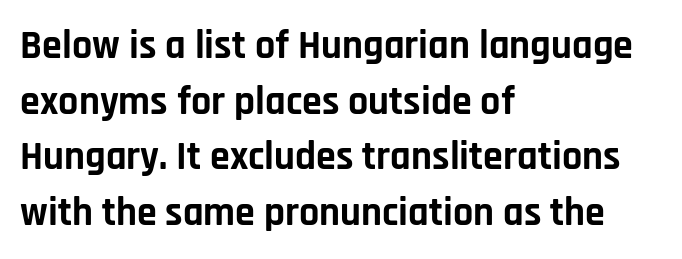
Q: Is the text bold? A: Yes.
Q: Is the text italic (slanted)? A: No, it is upright.
Q: Is the typeface a serif or a sans-serif typeface? A: Sans-serif.
Q: Is the text underlined? A: No.
Q: How is the paragraph aligned? A: Left-aligned.
Q: Is the spacing between letters normal or unusually wide? A: Normal.
Q: Is the spacing between lines tight, normal or loose? A: Normal.
Q: Width (condensed, normal, or wide)? A: Normal.
Q: Stroke contrast? A: Low.
Q: x-height? A: Large.
Q: Monospaced? A: No.
